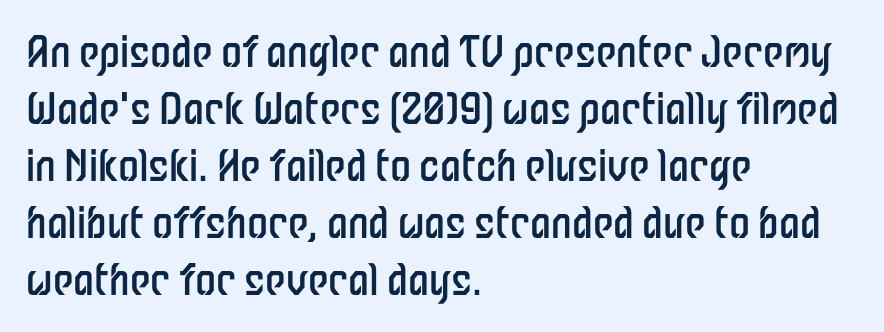
The words here are not underlined. Compared with a centered layout, this one pins lines to the left instead. The rendering uses a moderate line-height, typical for paragraphs. Serifs: no, the terminals of the letterforms are clean.
